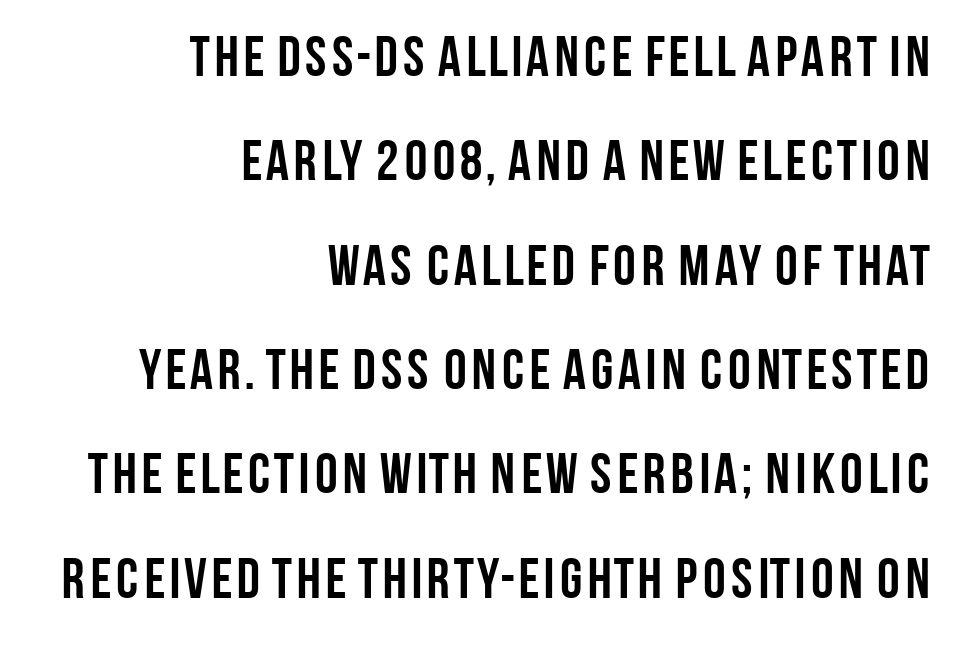
The image shows 57 px semibold, condensed sans-serif type, upright; set right-aligned, line spacing 1.83x, normal letter spacing, not underlined; low stroke contrast and a large x-height.
